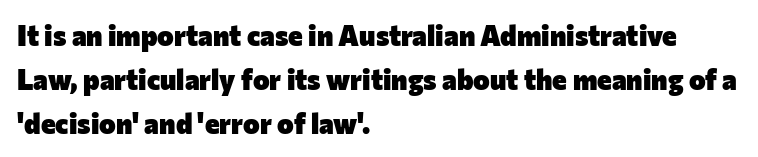
The lines are quadded left. Vertical strokes here are truly vertical. As a designer I'd log this as weight 700, bold. The rendering shows plain stroke endings on the letterforms — a sans-serif design.
